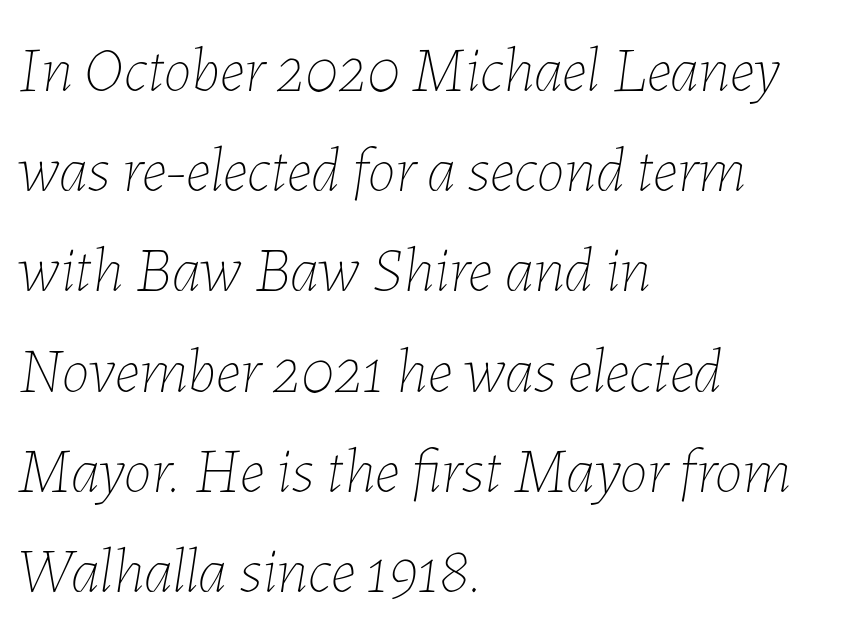
The image shows 63 px thin type, italic (leaning right); set left-aligned, normal line spacing (1.59x), normal letter spacing, not underlined; low stroke contrast and a medium x-height.
